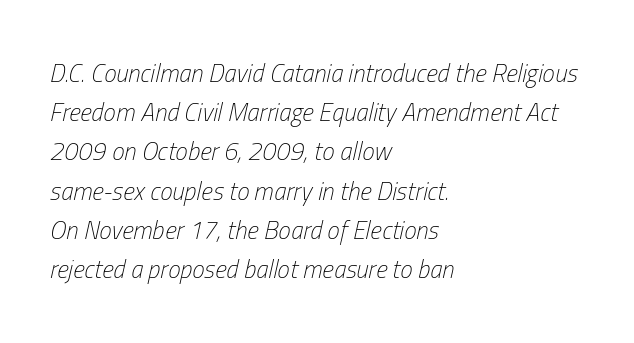
Q: Is the text bold? A: No.
Q: Is the text italic (slanted)? A: Yes, it leans right by about 13 degrees.
Q: Is the text underlined? A: No.
Q: How is the paragraph aligned? A: Left-aligned.
Q: Is the spacing between letters normal or unusually wide? A: Normal.
Q: Is the spacing between lines tight, normal or loose? A: Normal.
